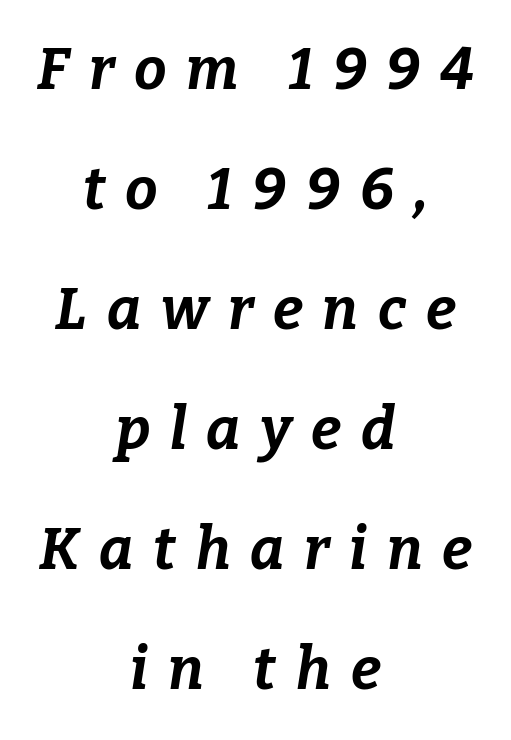
{"italic": "yes", "lean": "right", "slant_degrees": 9, "bold": "yes", "weight": "bold", "width": "normal", "stroke_contrast": "low", "x_height": "medium", "monospaced": "no", "underline": "no", "align": "center", "line_spacing": "loose", "line_spacing_ratio": 2.07, "letter_spacing": "wide", "letter_spacing_em": 0.34, "glyph_px": 58}
